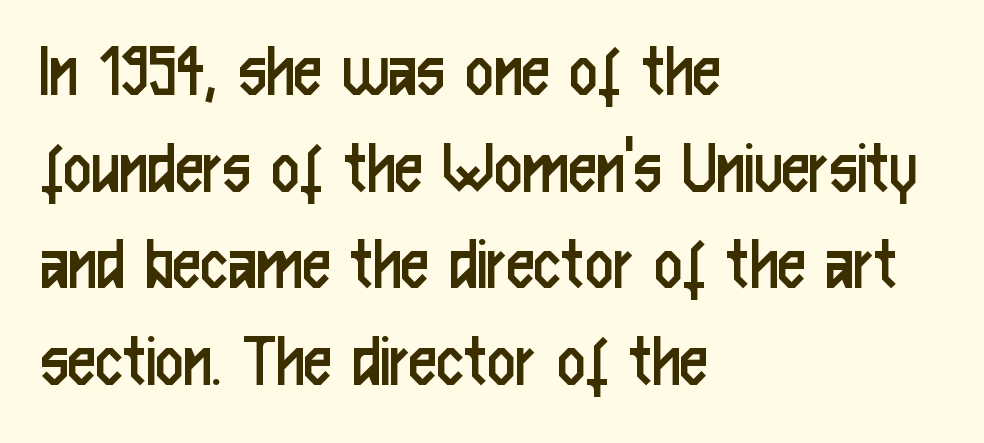
{"serif": "no", "italic": "no", "bold": "no", "weight": "regular", "width": "condensed", "stroke_contrast": "low", "x_height": "medium", "monospaced": "no", "underline": "no", "align": "left", "line_spacing_ratio": 1.24, "letter_spacing": "normal", "letter_spacing_em": 0.0, "glyph_px": 78}
